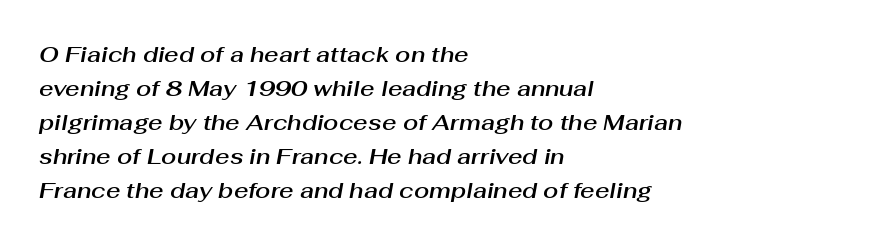
The image shows 22 px text type, italic (leaning right); set left-aligned, normal line spacing (1.55x), normal letter spacing, not underlined.
